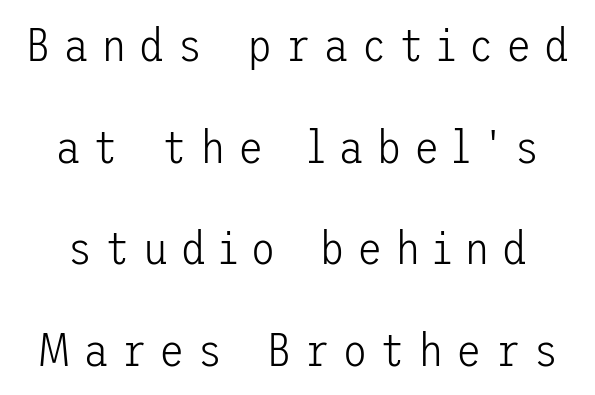
The rendering shows plain stroke endings on the letterforms — a sans-serif design. Stroke thickness stays within the range of a standard reading face or lighter. A clean baseline with only descenders dipping below it. Regarding leading, the lines here are spaced well apart.
